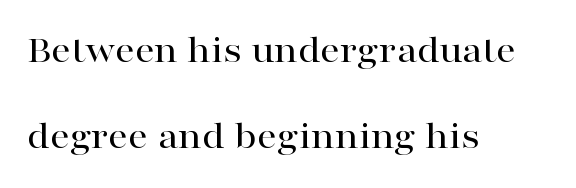
{"serif": "yes", "italic": "no", "width": "wide", "stroke_contrast": "high", "x_height": "medium", "monospaced": "no", "underline": "no", "align": "left", "line_spacing": "loose", "line_spacing_ratio": 2.2, "letter_spacing": "normal", "letter_spacing_em": 0.0, "glyph_px": 39}
